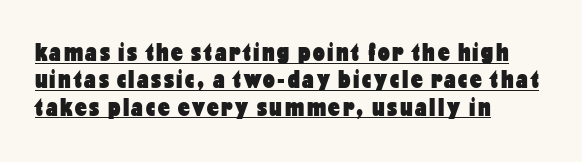
The image shows 26 px bold type, upright; set left-aligned, tight line spacing (1.05x), underlined.
